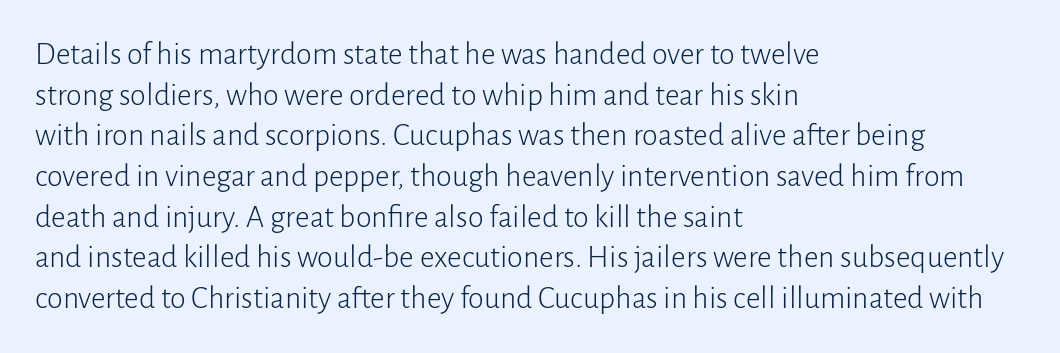
The image shows 32 px light sans-serif type, upright; set left-aligned, normal line spacing (1.27x), normal letter spacing, not underlined; low stroke contrast and a medium x-height.
